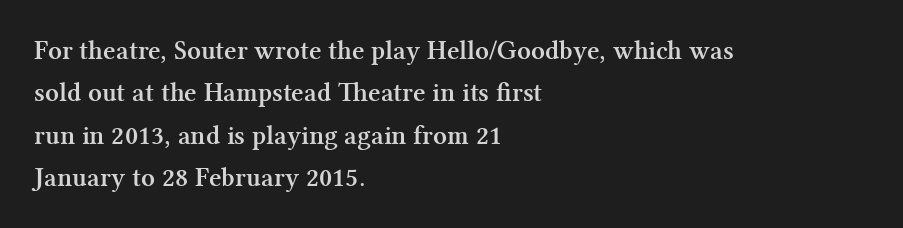
The axis of the letterforms is exactly vertical. The passage is arranged the way most books set body copy — flush left. Beneath every word, the page is bare. Summary of weight: heavy, a full bold. In terms of leading, this rendering sits right in the middle.
